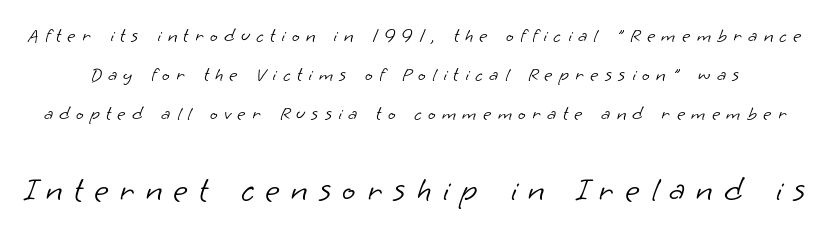
{"serif": "no", "bold": "no", "weight": "light", "width": "normal", "stroke_contrast": "low", "x_height": "small", "monospaced": "no", "underline": "no", "line_spacing": "loose", "line_spacing_ratio": 1.95, "letter_spacing": "wide", "letter_spacing_em": 0.32, "larger_block": "second", "size_ratio": 1.75, "glyph_px": 35}
